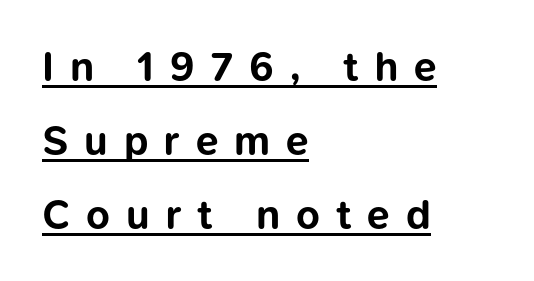
Q: Is the text bold? A: Yes.
Q: Is the text italic (slanted)? A: No, it is upright.
Q: Is the typeface a serif or a sans-serif typeface? A: Sans-serif.
Q: Is the text underlined? A: Yes.
Q: How is the paragraph aligned? A: Left-aligned.
Q: Is the spacing between letters normal or unusually wide? A: Unusually wide.
Q: Width (condensed, normal, or wide)? A: Normal.
Q: Stroke contrast? A: Low.
Q: x-height? A: Medium.
Q: Monospaced? A: No.
